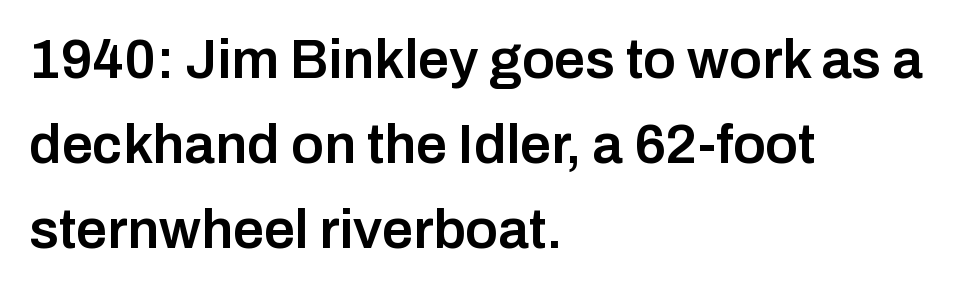
Q: Is the text bold? A: Semi-bold.
Q: Is the text italic (slanted)? A: No, it is upright.
Q: Is the typeface a serif or a sans-serif typeface? A: Sans-serif.
Q: Is the text underlined? A: No.
Q: How is the paragraph aligned? A: Left-aligned.
Q: Is the spacing between letters normal or unusually wide? A: Normal.
Q: Is the spacing between lines tight, normal or loose? A: Normal.
Q: Width (condensed, normal, or wide)? A: Normal.
Q: Stroke contrast? A: Low.
Q: x-height? A: Medium.
Q: Monospaced? A: No.
